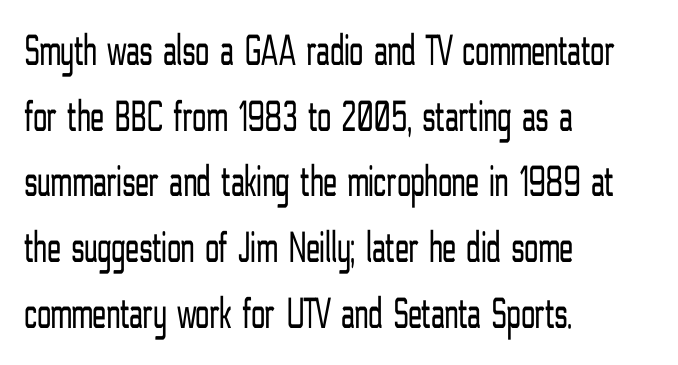
Q: Is the text bold? A: No.
Q: Is the text italic (slanted)? A: No, it is upright.
Q: Is the typeface a serif or a sans-serif typeface? A: Sans-serif.
Q: Is the text underlined? A: No.
Q: How is the paragraph aligned? A: Left-aligned.
Q: Is the spacing between letters normal or unusually wide? A: Normal.
Q: Is the spacing between lines tight, normal or loose? A: Normal.
Q: Width (condensed, normal, or wide)? A: Condensed.
Q: Stroke contrast? A: Low.
Q: x-height? A: Medium.
Q: Monospaced? A: No.
